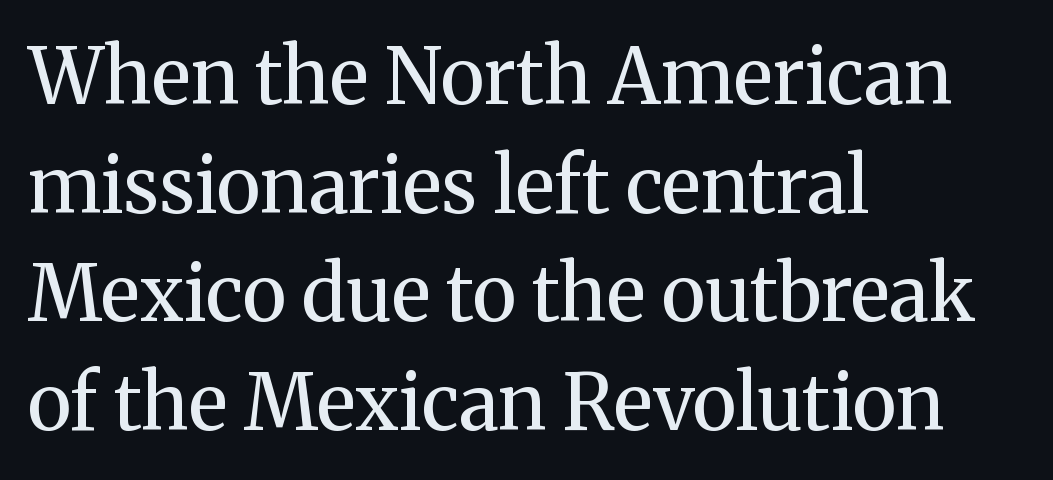
{"serif": "yes", "italic": "no", "bold": "no", "weight": "regular", "width": "normal", "stroke_contrast": "medium", "x_height": "medium", "monospaced": "no", "underline": "no", "align": "left", "line_spacing": "normal", "line_spacing_ratio": 1.41, "letter_spacing": "normal", "letter_spacing_em": 0.0, "glyph_px": 77}
